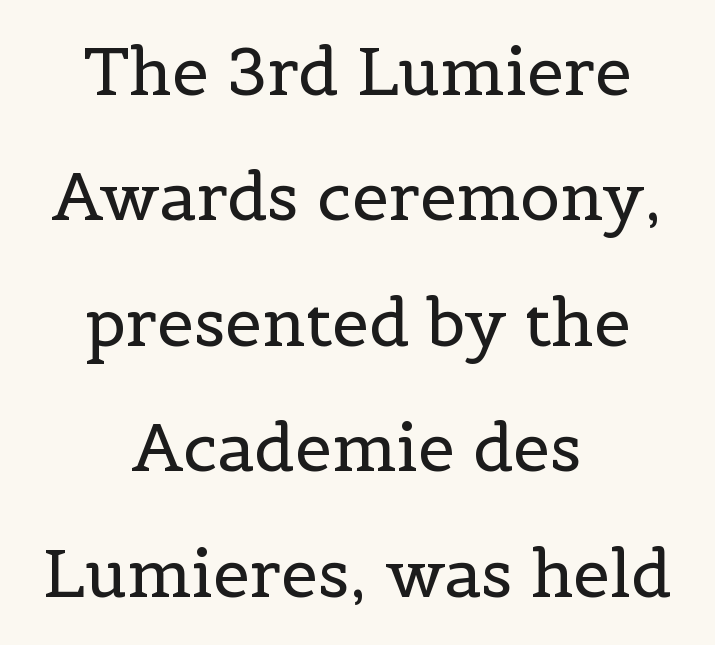
What stands out about the letter spacing? Nothing — it is the standard amount. Ink coverage per letter is moderate at most. A typesetter would call this proportional, since set widths differ per character. These lines stand farther apart than default settings would place them. Old-style or modern, the face here clearly has serifs.
